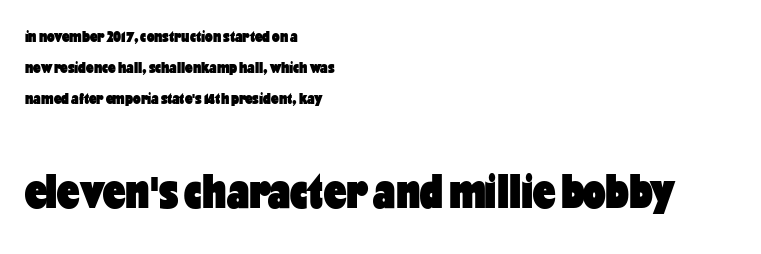
Ordinary non-slanted type is in use. The glyphs have the mass of a bold cut. The typeface chosen for these lines omits serifs. Looks like regular typesetting: each glyph gets only the width it needs.
